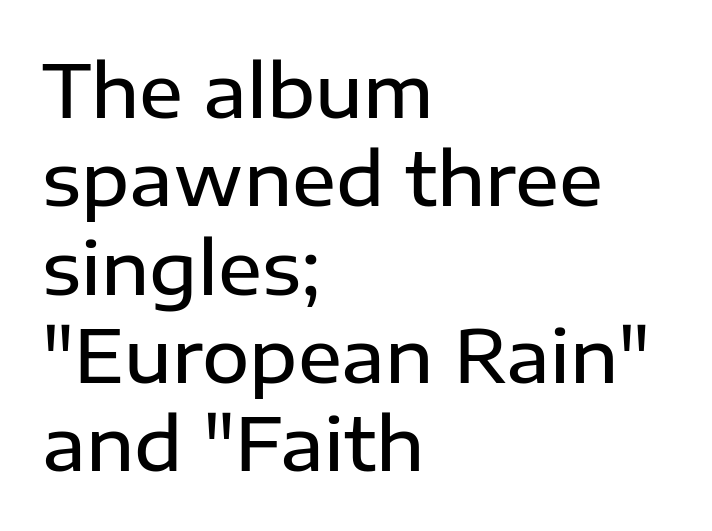
This sample is left-justified, so line endings fall wherever the words run out. Unlike a traditional serif, this face leaves its strokes unadorned. Default kerning and tracking; the words read as compact shapes. The letters advance in unequal steps, a hallmark of proportional type. Every letter is mildly thick-stroked: semibold rather than bold. Words float on clear page, feet unadorned.
